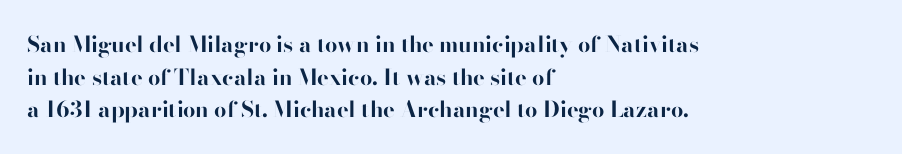
{"italic": "no", "bold": "yes", "underline": "no", "align": "left", "line_spacing": "normal", "line_spacing_ratio": 1.48, "letter_spacing": "normal", "letter_spacing_em": 0.0, "glyph_px": 22}
